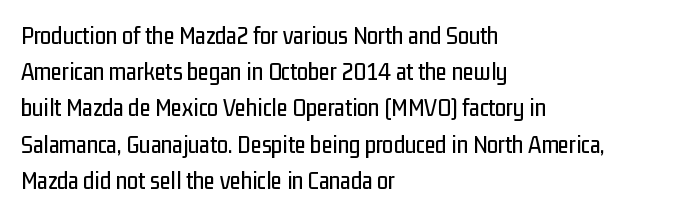
This sample keeps an unexceptional amount of space between lines. Characters follow at the spacing the type designer built in. Leftover space on each line is placed entirely after the last word. Nobody drew a line under any word here. The font's upright variant was chosen for this text.
